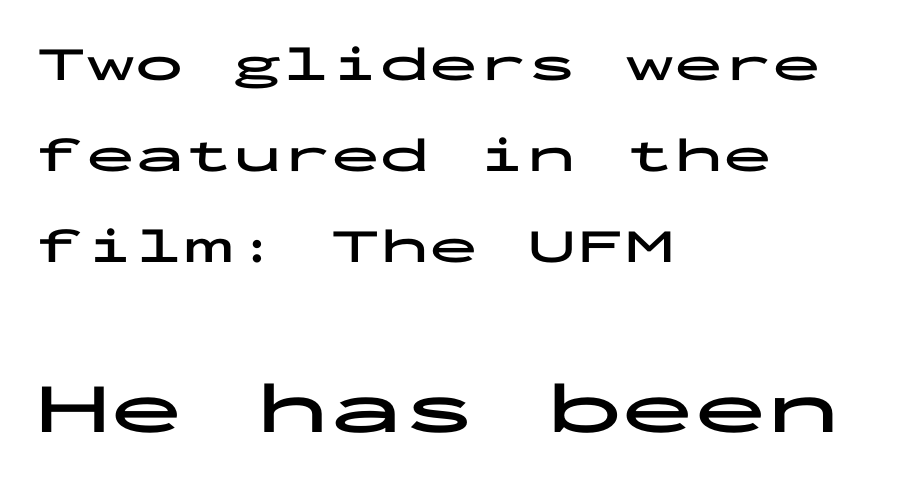
Is the block centered? No — it sits flush against the left margin. The rendering uses typewriter-style spacing with identical character cells. A bare baseline throughout the passage. Words appear dense and cohesive because spacing is normal. The lower block of text is set noticeably larger than the block above it.
